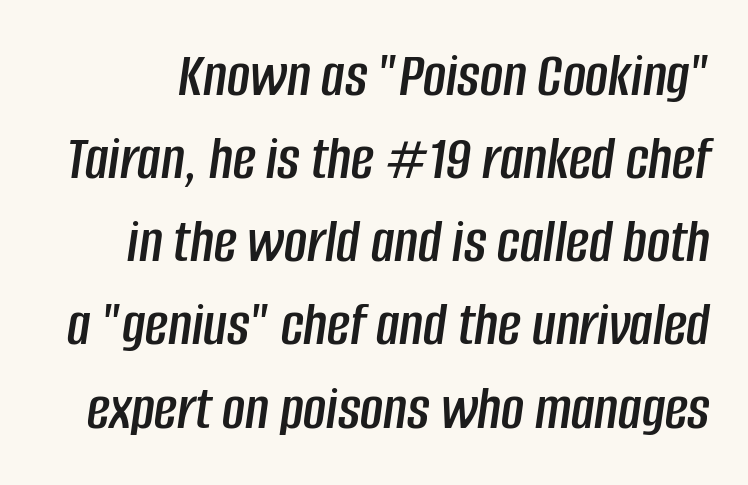
Q: Is the text italic (slanted)? A: Yes, it leans right by about 8 degrees.
Q: Is the text underlined? A: No.
Q: Is the spacing between letters normal or unusually wide? A: Normal.
Q: Is the spacing between lines tight, normal or loose? A: Normal.
Q: Width (condensed, normal, or wide)? A: Condensed.
Q: Stroke contrast? A: Low.
Q: x-height? A: Large.
Q: Monospaced? A: No.
